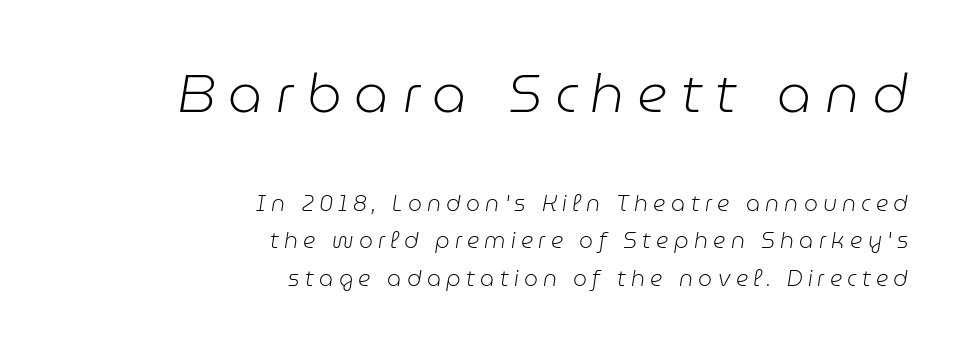
Loose tracking; the words dissolve into strings of separated letters. The string is rendered with underlining switched off. Note: larger setting up top, smaller setting below. Yep, that's italic — everything's leaning.
